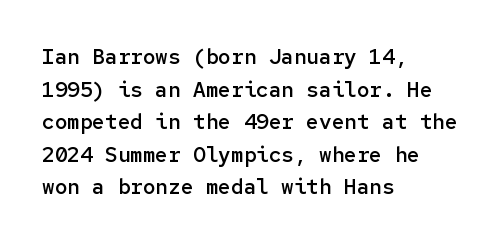
The image shows 21 px text type, upright; set left-aligned, normal line spacing (1.55x), normal letter spacing, not underlined.
